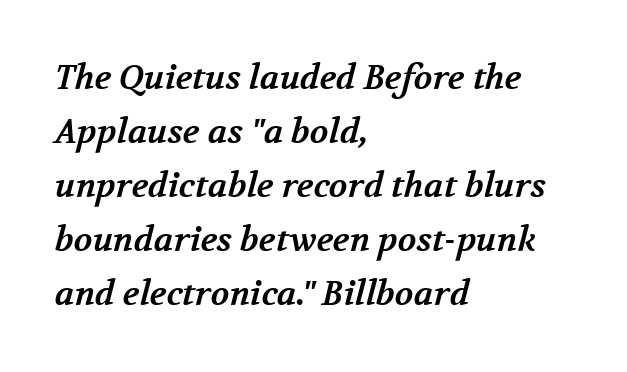
The image shows 34 px bold serif type; set left-aligned, normal line spacing (1.59x), normal letter spacing, not underlined; medium stroke contrast and a medium x-height.
